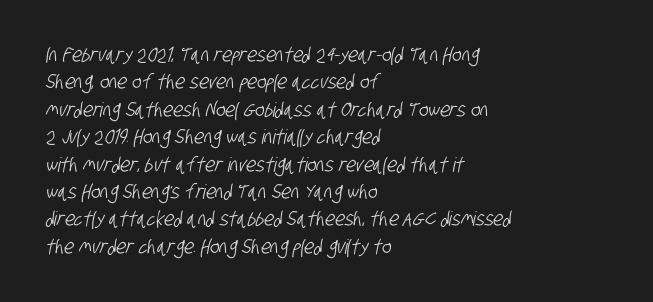
{"underline": "no", "align": "left", "line_spacing": "normal", "line_spacing_ratio": 1.37, "letter_spacing": "normal", "letter_spacing_em": 0.0, "glyph_px": 20}
